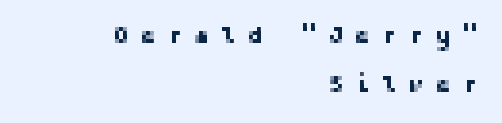
The image shows 23 px text type, upright; set right-aligned, loose line spacing (2.12x), unusually wide letter spacing (+0.5 em), not underlined.
